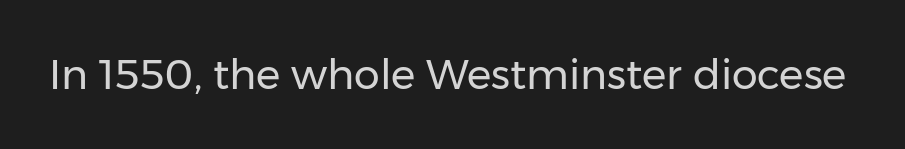
Q: Is the text bold? A: No.
Q: Is the text italic (slanted)? A: No, it is upright.
Q: Is the typeface a serif or a sans-serif typeface? A: Sans-serif.
Q: Is the text underlined? A: No.
Q: Is the spacing between letters normal or unusually wide? A: Normal.
Q: Width (condensed, normal, or wide)? A: Normal.
Q: Stroke contrast? A: Low.
Q: x-height? A: Medium.
Q: Monospaced? A: No.
